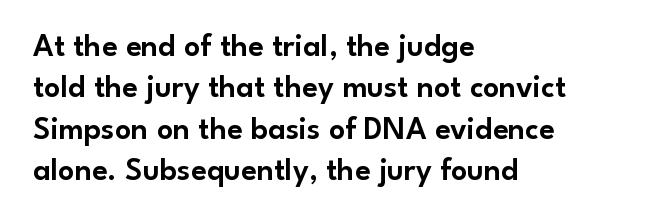
No extra tracking has been applied to these lines. Bare-footed words on every line. If you drew a line through each stem, it would be perfectly vertical. The letters carry no serifs — their stems end cleanly without finishing strokes.
